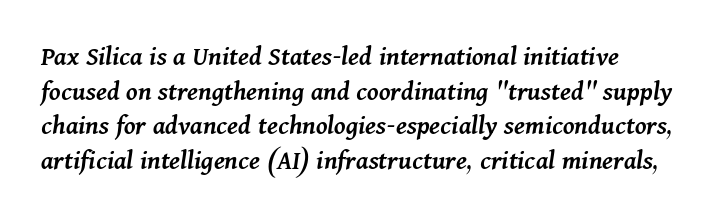
Q: Is the text bold? A: Semi-bold.
Q: Is the text italic (slanted)? A: Yes, it leans right by about 11 degrees.
Q: Is the text underlined? A: No.
Q: Is the spacing between letters normal or unusually wide? A: Normal.
Q: Width (condensed, normal, or wide)? A: Normal.
Q: Stroke contrast? A: Medium.
Q: x-height? A: Medium.
Q: Monospaced? A: No.
